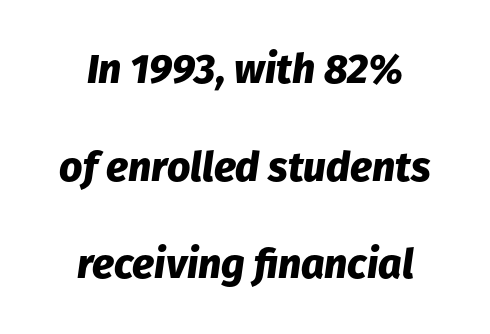
Strong, thick strokes mark this as bold type. Typeset on center — no edge is straight. Notice the wide empty band between every row — that's loose leading. You could not count columns in this text — the font is proportionally spaced. Yep, that's italic — everything's leaning. Has an underline been added? It has not.
